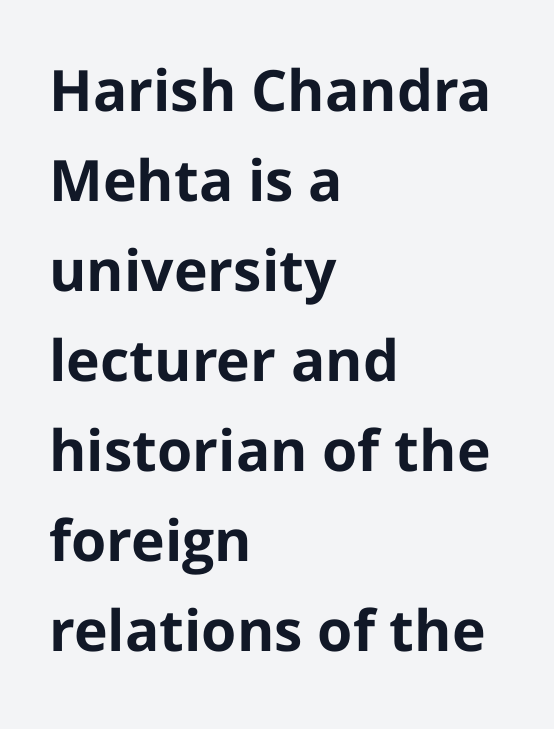
The image shows 57 px bold sans-serif type, upright; set left-aligned, normal line spacing (1.58x), normal letter spacing, not underlined; low stroke contrast and a medium x-height.
